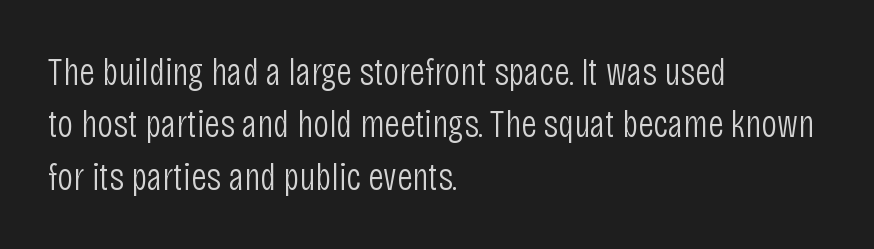
{"serif": "no", "italic": "no", "bold": "no", "weight": "light", "width": "condensed", "stroke_contrast": "low", "x_height": "large", "monospaced": "no", "underline": "no", "align": "left", "line_spacing": "normal", "line_spacing_ratio": 1.34, "letter_spacing": "normal", "letter_spacing_em": 0.0, "glyph_px": 39}
